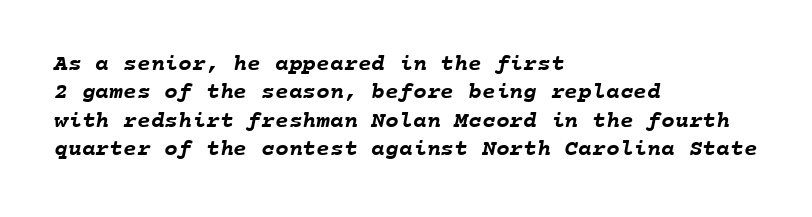
Q: Is the text bold? A: Yes.
Q: Is the text underlined? A: No.
Q: How is the paragraph aligned? A: Left-aligned.
Q: Is the spacing between letters normal or unusually wide? A: Normal.
